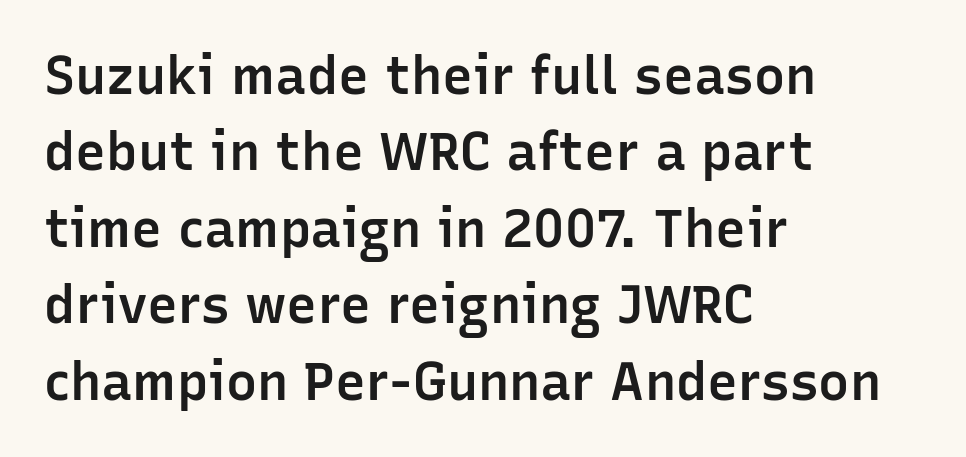
The image shows 52 px semibold sans-serif type, upright; set left-aligned, normal line spacing (1.47x), normal letter spacing, not underlined; low stroke contrast and a medium x-height.
